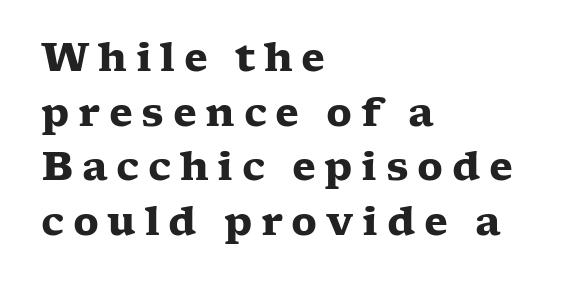
{"serif": "yes", "italic": "no", "bold": "yes", "weight": "heavy", "width": "wide", "stroke_contrast": "low", "x_height": "medium", "monospaced": "no", "underline": "no", "align": "left", "line_spacing": "normal", "line_spacing_ratio": 1.4, "letter_spacing": "wide", "letter_spacing_em": 0.22, "glyph_px": 39}
